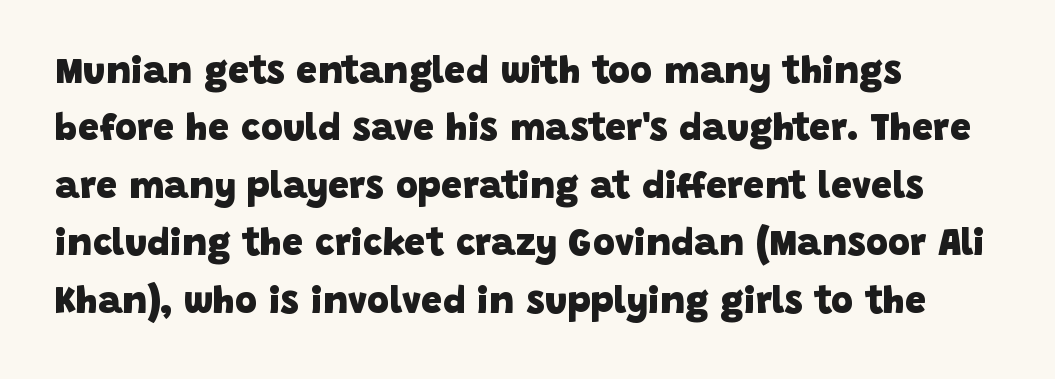
{"serif": "no", "bold": "yes", "weight": "heavy", "width": "normal", "stroke_contrast": "low", "x_height": "large", "monospaced": "no", "underline": "no", "align": "left", "line_spacing": "normal", "line_spacing_ratio": 1.51, "letter_spacing": "normal", "letter_spacing_em": 0.0, "glyph_px": 38}
